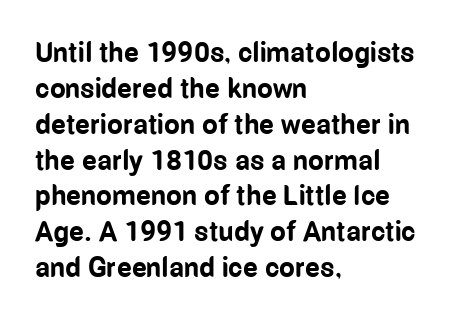
No extra tracking has been applied to these lines. If you drew a line through each stem, it would be perfectly vertical. The typeface chosen for these lines omits serifs. Quick note: interline space is typical. Where is the straight margin? On the left. Emphasis by weight is at full strength: bold.
